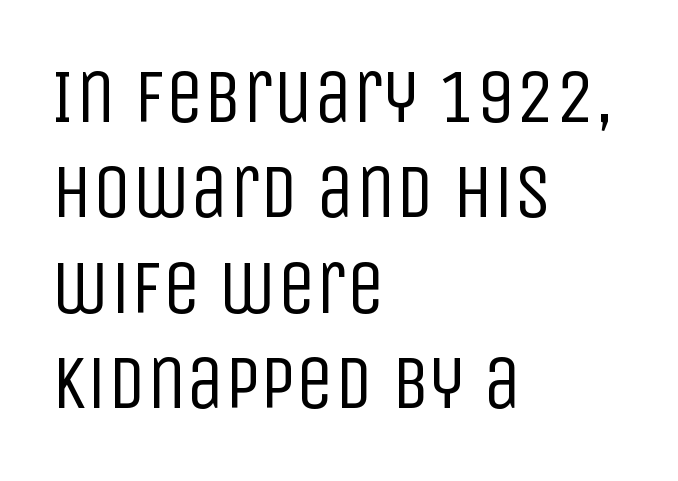
{"serif": "no", "italic": "no", "bold": "no", "weight": "regular", "width": "condensed", "stroke_contrast": "low", "x_height": "large", "monospaced": "no", "underline": "no", "align": "left", "line_spacing_ratio": 1.24, "letter_spacing": "normal", "letter_spacing_em": 0.0, "glyph_px": 77}
